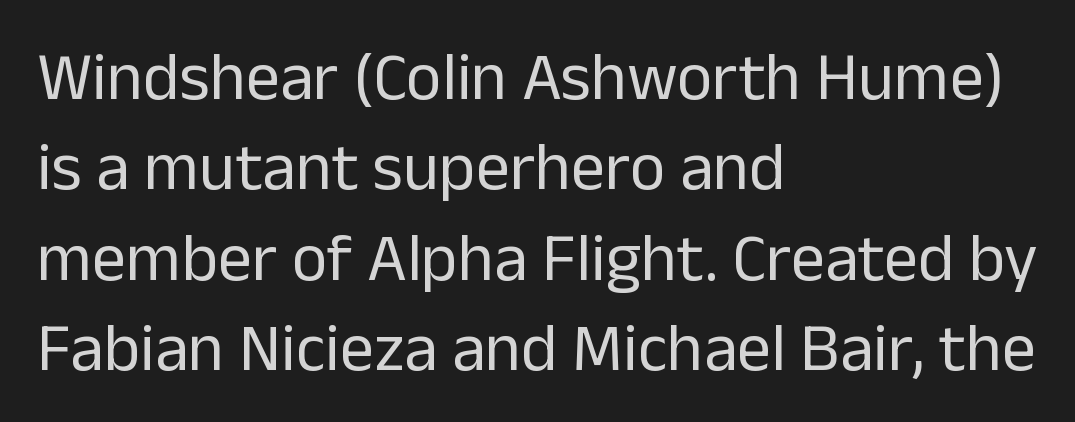
The face used here is proportionally spaced, like ordinary book or web type. Default kerning and tracking; the words read as compact shapes. Where is the straight margin? On the left. Notice how descenders clear the ascenders below comfortably — that's standard leading. The lettering holds an erect, upright posture throughout. Rule under the text: the space is simply empty.
